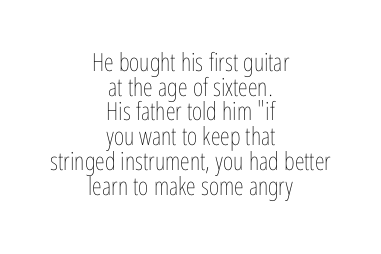
{"italic": "no", "bold": "no", "underline": "no", "align": "center", "line_spacing": "tight", "line_spacing_ratio": 0.99, "letter_spacing": "normal", "letter_spacing_em": 0.0, "glyph_px": 25}
